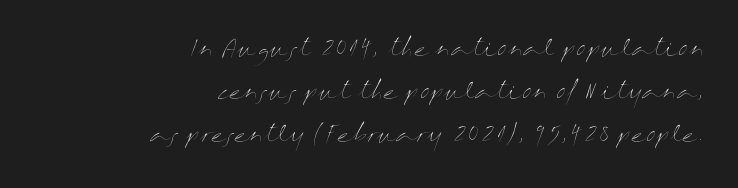
Vertical stems look standard width or narrower in stroke. Rows of type keep a wide berth in the vertical direction. These lines keep a tight, regular rhythm from letter to letter. Anything drawn beneath the words? Only blank space.
